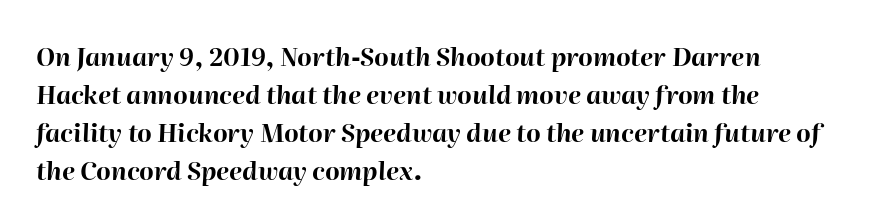
The image shows 25 px bold type, italic (leaning right); set left-aligned, normal line spacing (1.52x), normal letter spacing, not underlined.
